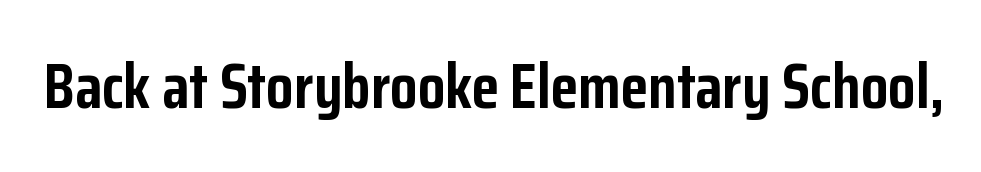
Q: Is the text bold? A: Yes.
Q: Is the text italic (slanted)? A: No, it is upright.
Q: Is the typeface a serif or a sans-serif typeface? A: Sans-serif.
Q: Is the text underlined? A: No.
Q: Is the spacing between letters normal or unusually wide? A: Normal.
Q: Width (condensed, normal, or wide)? A: Condensed.
Q: Stroke contrast? A: Low.
Q: x-height? A: Medium.
Q: Monospaced? A: No.
